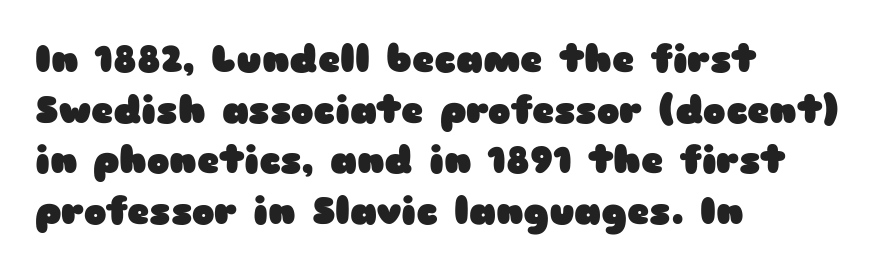
A clean baseline with only descenders dipping below it. What stands out about the letter spacing? Nothing — it is the standard amount. Caption: bold face, heavy strokes. This sample has the flowing, uneven cadence of proportional lettering.
